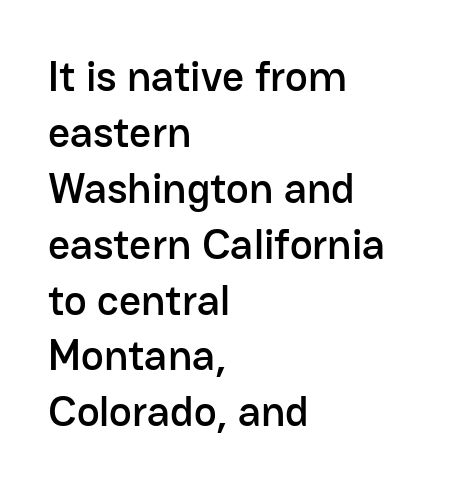
Q: Is the text italic (slanted)? A: No, it is upright.
Q: Is the typeface a serif or a sans-serif typeface? A: Sans-serif.
Q: Is the text underlined? A: No.
Q: How is the paragraph aligned? A: Left-aligned.
Q: Is the spacing between letters normal or unusually wide? A: Normal.
Q: Is the spacing between lines tight, normal or loose? A: Normal.
Q: Width (condensed, normal, or wide)? A: Normal.
Q: Stroke contrast? A: Low.
Q: x-height? A: Medium.
Q: Monospaced? A: No.
